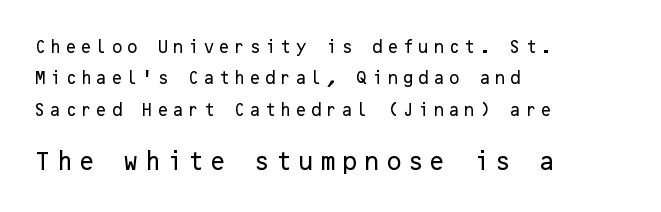
Leading is clearly above the norm, producing a sparse column. Characters follow at a spacing far wider than the type designer built in. The gap between lines stays unmarked. You get the small type first, then a jump to larger type. Line starts are locked; line ends wander. Posture: straight, roman, zero tilt.
